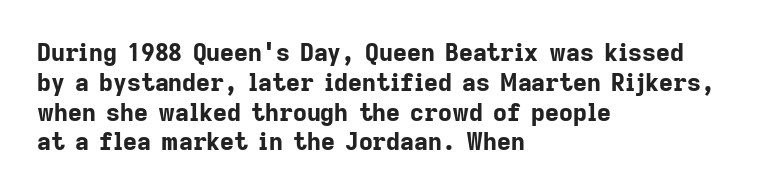
{"italic": "no", "bold": "yes", "underline": "no", "align": "left", "line_spacing_ratio": 1.24, "letter_spacing": "normal", "letter_spacing_em": 0.0, "glyph_px": 24}
